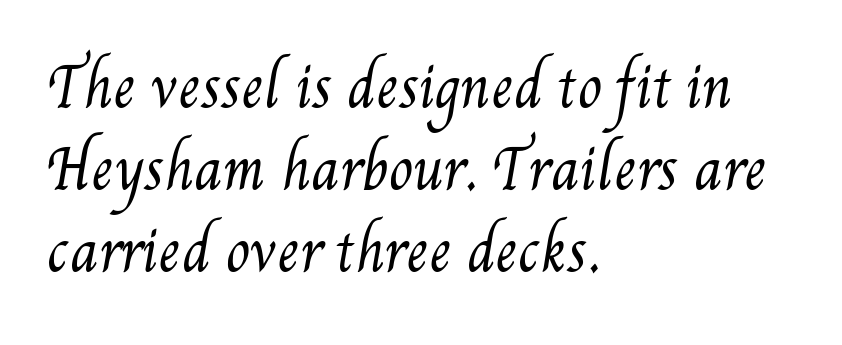
{"bold": "no", "weight": "regular", "width": "condensed", "stroke_contrast": "medium", "x_height": "small", "monospaced": "no", "underline": "no", "align": "left", "line_spacing": "normal", "line_spacing_ratio": 1.49, "letter_spacing": "normal", "letter_spacing_em": 0.0, "glyph_px": 55}
